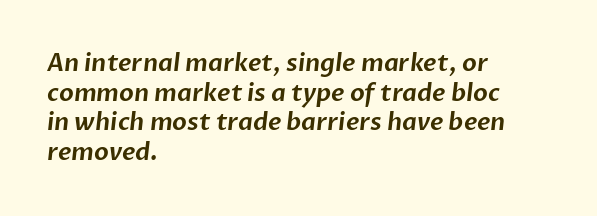
Check under the words: just untouched page. No extra tracking has been applied to these lines. Is the block centered? No — it sits flush against the left margin.
